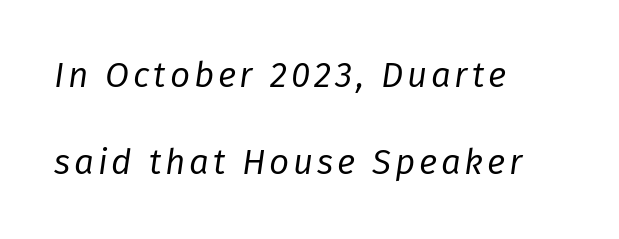
Q: Is the text bold? A: No.
Q: Is the text italic (slanted)? A: Yes, it leans right by about 8 degrees.
Q: Is the text underlined? A: No.
Q: How is the paragraph aligned? A: Left-aligned.
Q: Is the spacing between lines tight, normal or loose? A: Loose.
Q: Width (condensed, normal, or wide)? A: Normal.
Q: Stroke contrast? A: Low.
Q: x-height? A: Medium.
Q: Monospaced? A: No.
